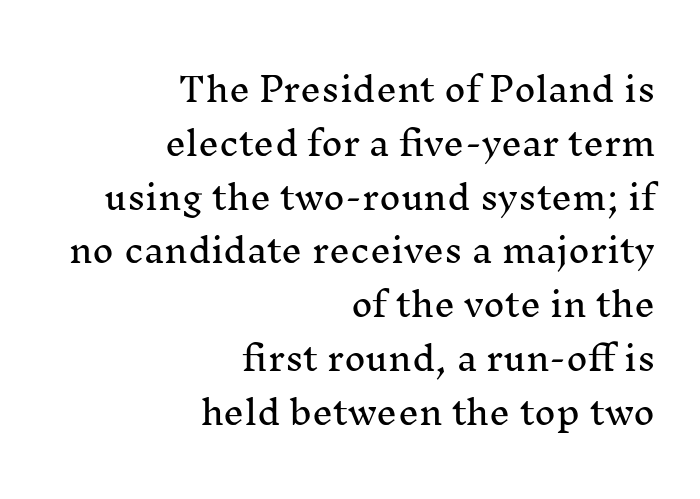
Compared with typical body copy, the letter spacing here is the same. The passage shown stacks its lines at a standard gap. You could not count columns in this text — the font is proportionally spaced. Type without underlining. The typesetter chose a ragged-left arrangement here.
